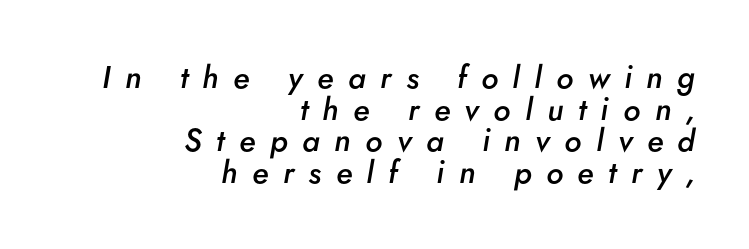
Horizontally, the lines are justified to the trailing edge only. Clear beneath every line of the passage. Is this a fixed-width face? No — the glyphs have proportional, varying widths. Typesetter's note: demi weight, one step under bold. Tall strokes in this sample are angled rather than plumb.
